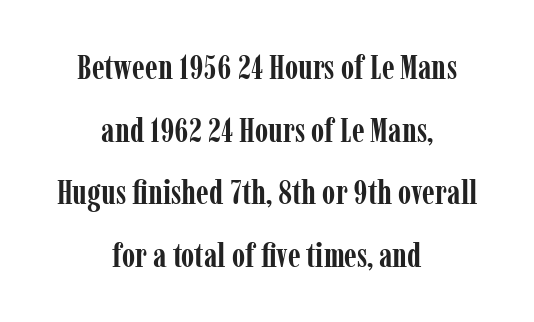
{"serif": "yes", "italic": "no", "bold": "yes", "weight": "semibold", "width": "condensed", "stroke_contrast": "low", "x_height": "medium", "monospaced": "no", "underline": "no", "align": "center", "line_spacing_ratio": 1.84, "letter_spacing": "normal", "letter_spacing_em": 0.0, "glyph_px": 34}
